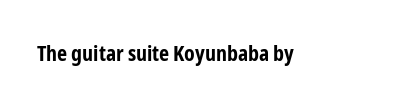
Q: Is the text bold? A: Yes.
Q: Is the text italic (slanted)? A: No, it is upright.
Q: Is the text underlined? A: No.
Q: Is the spacing between letters normal or unusually wide? A: Normal.
